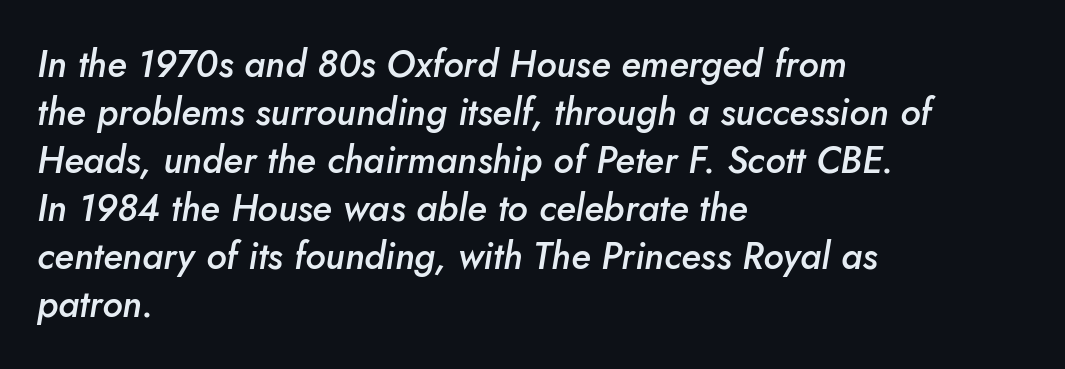
This block has exactly the height ordinary leading produces. Does the copy run flush right? No — it runs flush left. The gap between lines stays unmarked. Style check: oblique. The strokes are fattened partway — semibold, not bold. Students, note that the glyphs here touch the page at normal intervals.
